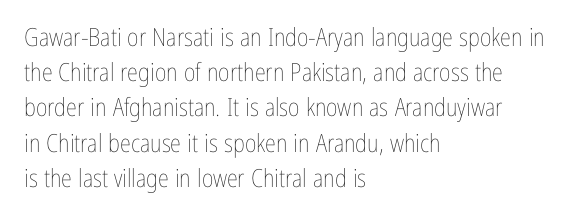
The image shows 25 px text type, upright; set left-aligned, normal line spacing (1.41x), normal letter spacing, not underlined.
